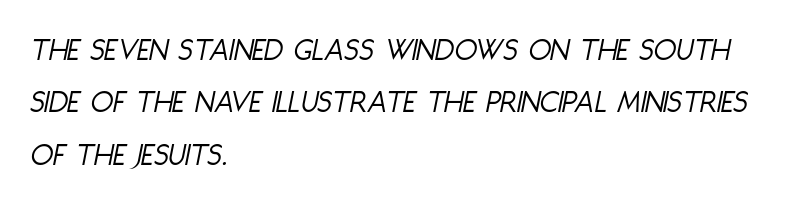
Q: Is the text bold? A: No.
Q: Is the text italic (slanted)? A: Yes, it leans right by about 11 degrees.
Q: Is the text underlined? A: No.
Q: How is the paragraph aligned? A: Left-aligned.
Q: Is the spacing between letters normal or unusually wide? A: Normal.
Q: Is the spacing between lines tight, normal or loose? A: Normal.
Q: Width (condensed, normal, or wide)? A: Condensed.
Q: Stroke contrast? A: Low.
Q: x-height? A: Large.
Q: Monospaced? A: No.
